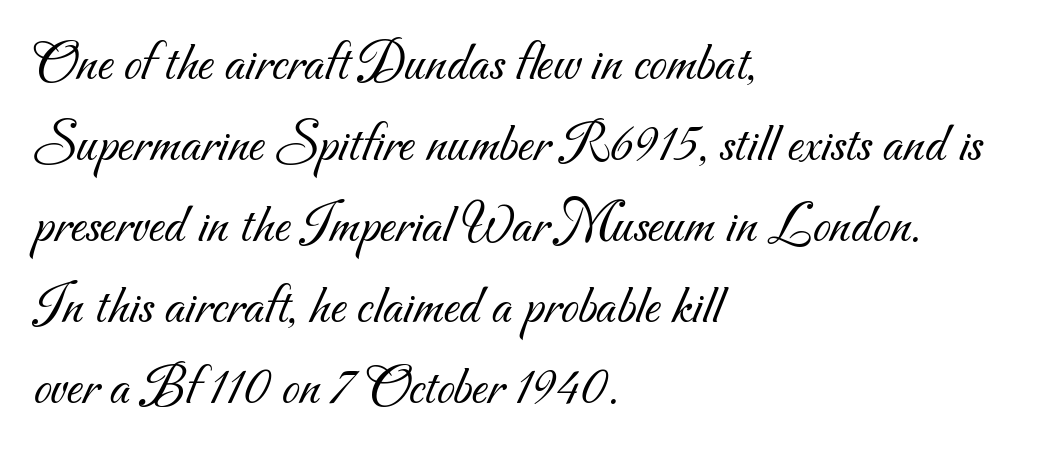
Q: Is the text bold? A: No.
Q: Is the typeface a serif or a sans-serif typeface? A: Sans-serif.
Q: Is the text underlined? A: No.
Q: How is the paragraph aligned? A: Left-aligned.
Q: Is the spacing between letters normal or unusually wide? A: Normal.
Q: Is the spacing between lines tight, normal or loose? A: Normal.
Q: Width (condensed, normal, or wide)? A: Normal.
Q: Stroke contrast? A: Medium.
Q: x-height? A: Small.
Q: Monospaced? A: No.
